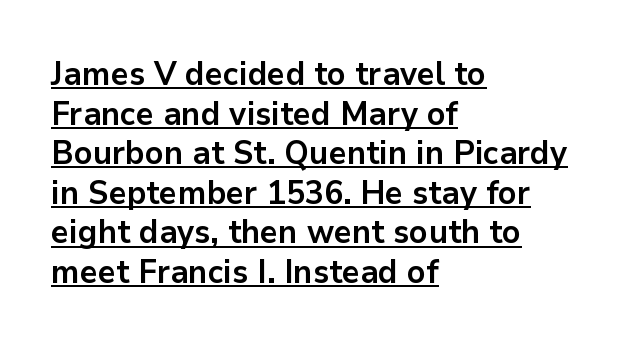
The rendering uses natural spacing where letterforms have individual widths. Check where the strokes stop: nothing finishes them off — pure sans. The text block is weighted toward the left margin, trailing off unevenly rightward. Summary of weight: heavy, a full bold. The rendered words wear a rule along their underside. The letters sit at their default tracking, neither squeezed nor spread.
